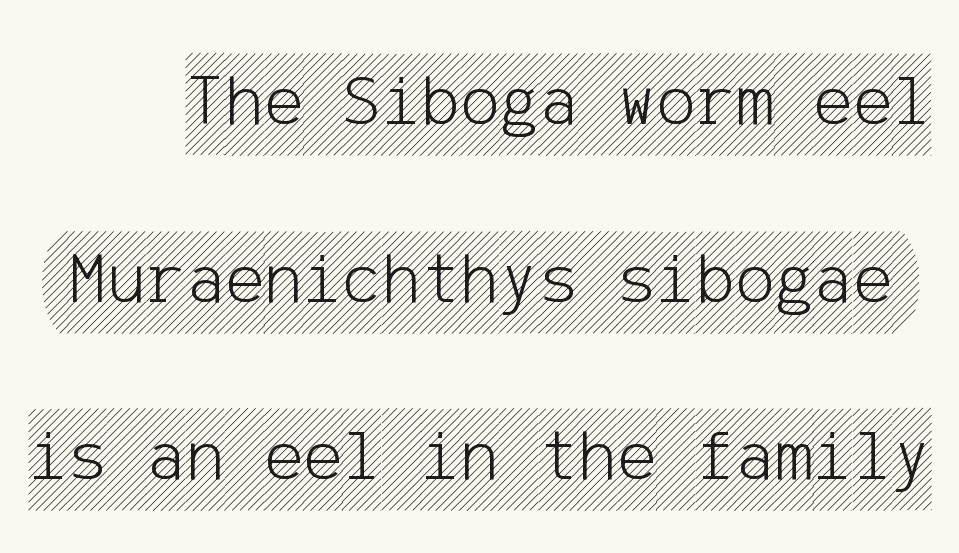
{"italic": "no", "width": "condensed", "x_height": "large", "underline": "no", "align": "right", "line_spacing": "loose", "line_spacing_ratio": 2.4, "letter_spacing": "normal", "letter_spacing_em": 0.0, "glyph_px": 74}
